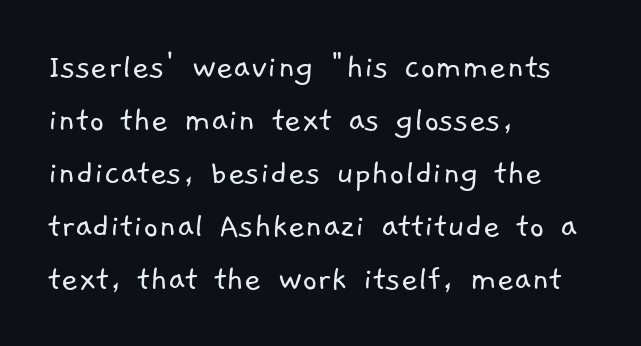
The image shows 37 px light sans-serif type; set left-aligned, normal line spacing (1.43x), normal letter spacing, not underlined; low stroke contrast and a medium x-height.
